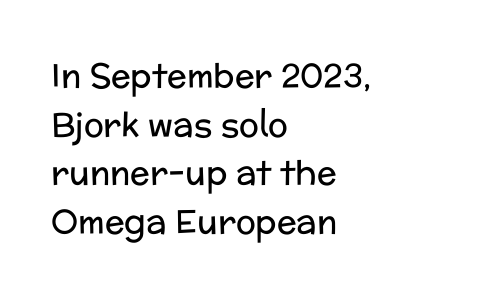
You can tell it's not italic because the verticals are truly vertical. On a weight scale, this lands at 450 or below. This rendering leaves character spacing at its baseline value. The letters advance in unequal steps, a hallmark of proportional type. Does the leading feel generous? No, just average.
